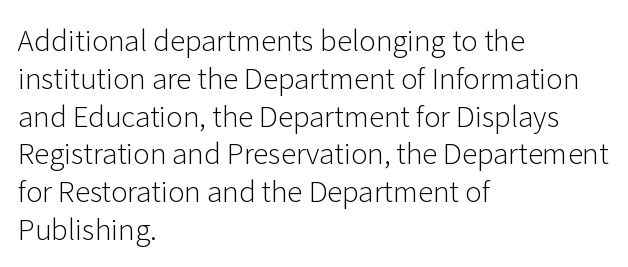
The image shows 28 px light sans-serif type, upright; set left-aligned, normal line spacing (1.35x), normal letter spacing, not underlined; low stroke contrast and a medium x-height.
